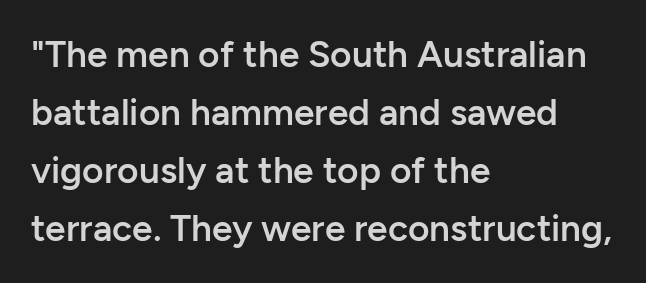
Does the lettering tilt? It doesn't — this is upright. Lines of text with bare space underneath. Weight check: semibold — heavier than regular, not quite bold. Horizontal bands of white between lines are of average thickness. The font family rendered here belongs to the sans-serif group.
